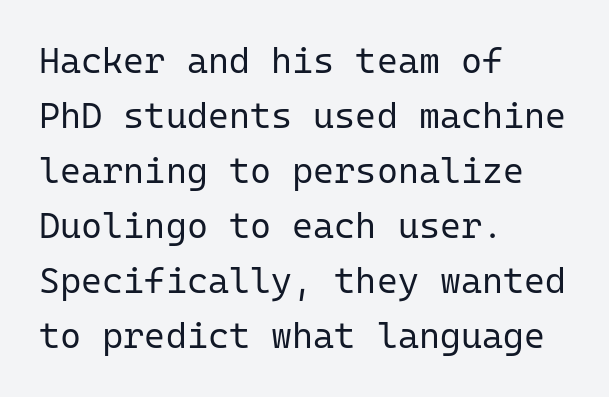
The font family rendered here belongs to the sans-serif group. How would I describe the line gaps? Plain and ordinary. You could count columns in this text — the font is strictly monospaced. Clear beneath every line of the passage. A typesetter would call this zero additional tracking.
